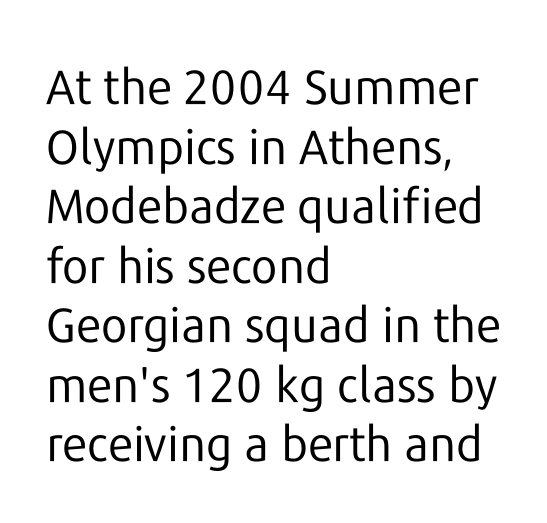
The image shows 48 px regular-weight sans-serif type, upright; set left-aligned, line spacing 1.24x, normal letter spacing, not underlined; low stroke contrast and a medium x-height.
